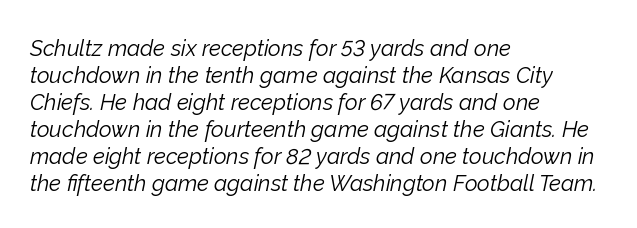
{"italic": "yes", "lean": "right", "slant_degrees": 12, "bold": "no", "underline": "no", "align": "left", "line_spacing_ratio": 1.23, "letter_spacing": "normal", "letter_spacing_em": 0.0, "glyph_px": 22}
